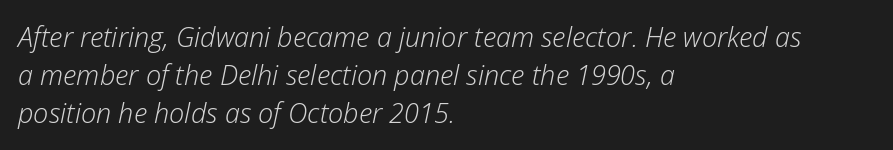
Q: Is the text bold? A: No.
Q: Is the text italic (slanted)? A: Yes, it leans right by about 12 degrees.
Q: Is the text underlined? A: No.
Q: How is the paragraph aligned? A: Left-aligned.
Q: Is the spacing between letters normal or unusually wide? A: Normal.
Q: Is the spacing between lines tight, normal or loose? A: Normal.
